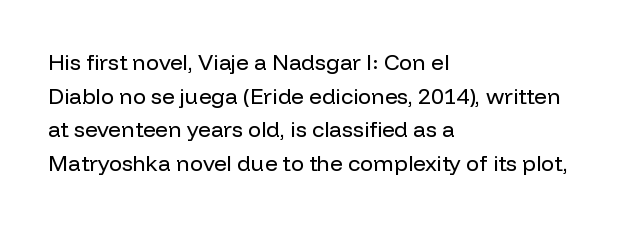
Unbolded letterforms with no extra heft. The letterforms sit shoulder to shoulder at normal distance. Line spacing here is normal. Glance below the letters and you will spot only blank space. Visually the block forms a straight wall on the left and a jagged coastline on the right.
